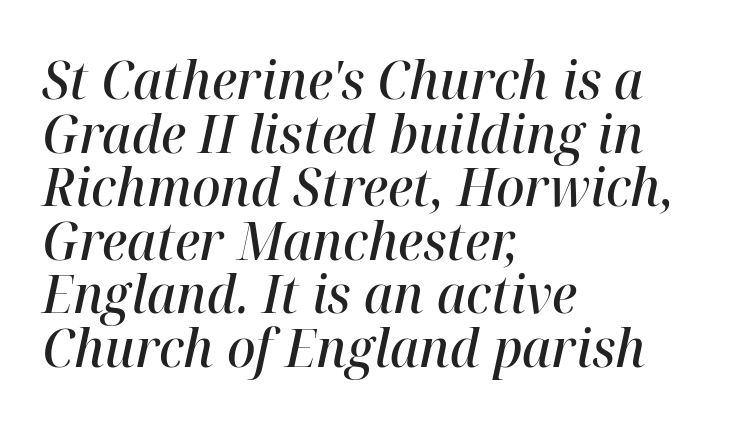
The axis of the letterforms is tilted away from vertical. Is this a fixed-width face? No — the glyphs have proportional, varying widths. Nobody touched the tracking dial on this one. Decoration check: the copy has no underline. A classic flush-left, rag-right setting is used for this passage. Interline gaps are noticeably narrow in this sample.
